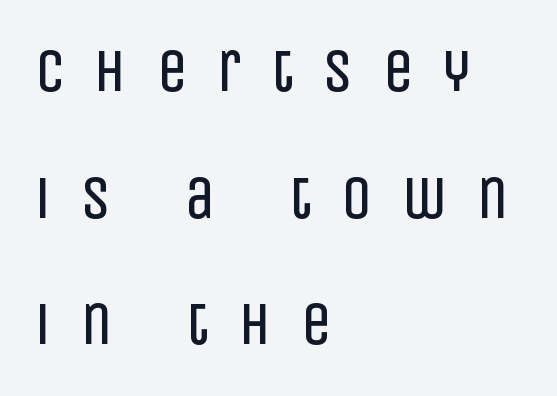
Spacing verdict: proportional, widths tailored to each character. No feet cap the strokes, marking this as sans-serif type. A typesetter would call this leading open, well beyond the default. A classic flush-left, rag-right setting is used for this passage. The tracking jumps out immediately: characters are airy and widely separated.
